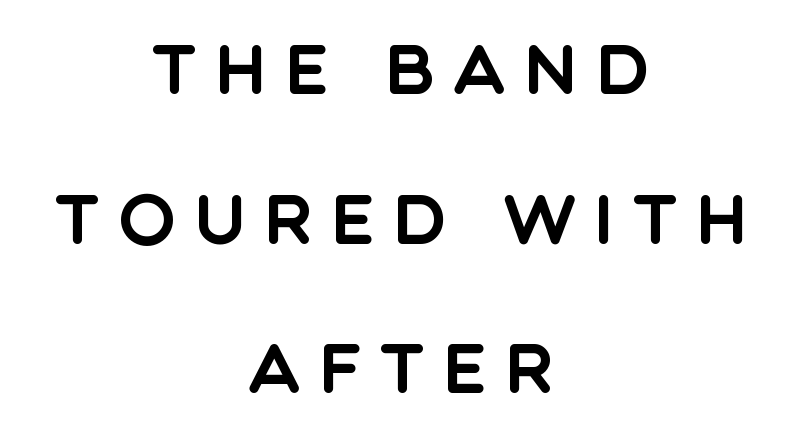
{"serif": "no", "italic": "no", "width": "normal", "x_height": "large", "monospaced": "no", "underline": "no", "align": "center", "line_spacing": "loose", "line_spacing_ratio": 2.2, "letter_spacing": "wide", "letter_spacing_em": 0.27, "glyph_px": 68}
